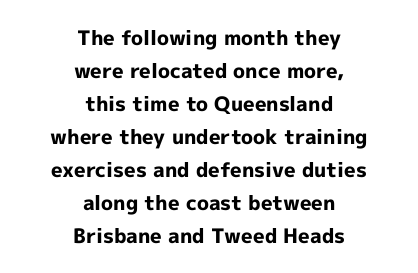
{"italic": "no", "bold": "yes", "underline": "no", "align": "center", "line_spacing": "normal", "line_spacing_ratio": 1.65, "letter_spacing": "normal", "letter_spacing_em": 0.0, "glyph_px": 20}
